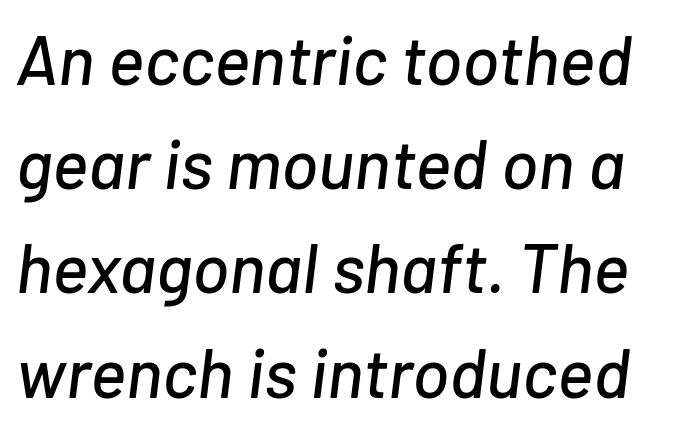
The typography opts for an oblique posture over an upright one. This rendering leaves character spacing at its baseline value. Each row of text sits above clean, open space. This sample has the flowing, uneven cadence of proportional lettering.
